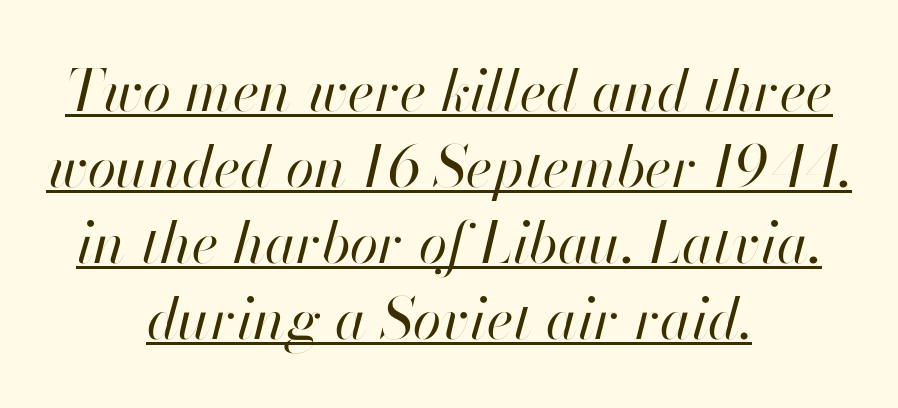
Glance below the letters and you will spot a drawn line. Proportional: the letters do not fall into vertical columns. Stems here are at most as thick as an everyday book face. Normally led — the rows are evenly, conventionally spaced.
